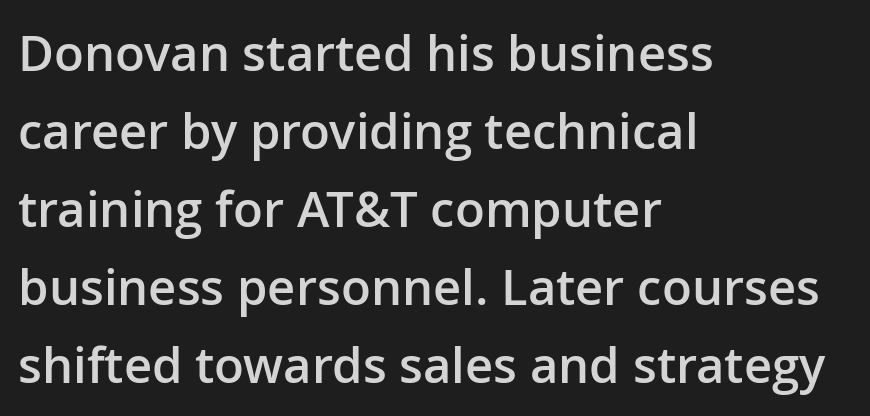
Here the designer chose a conventional face with non-uniform glyph widths. Each new line begins a customary step beneath the previous one. Serifs: no, the terminals of the letterforms are clean. The sample has been set in demibold, a notch under bold. Each word holds together tightly as a unit, with standard inter-letter gaps.
